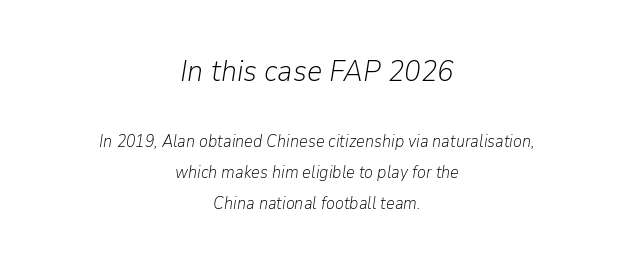
Q: Is the text bold? A: No.
Q: Is the text italic (slanted)? A: Yes, it leans right by about 9 degrees.
Q: Is the text underlined? A: No.
Q: How is the paragraph aligned? A: Centered.
Q: Is the spacing between letters normal or unusually wide? A: Normal.
Q: Which block of text is set in a larger size, the first (top) or the second (bottom)? A: The first (top) one.
Q: Width (condensed, normal, or wide)? A: Normal.
Q: Stroke contrast? A: Low.
Q: x-height? A: Medium.
Q: Monospaced? A: No.
